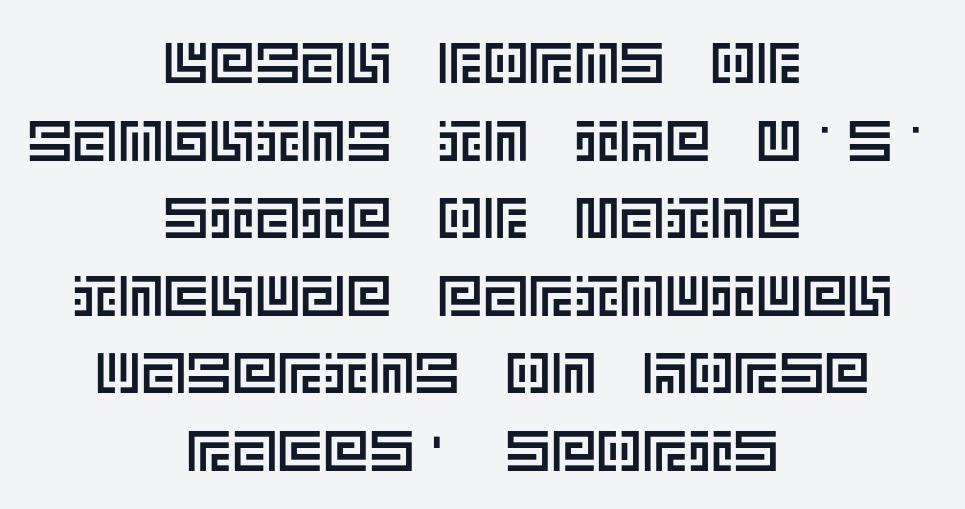
{"italic": "no", "width": "normal", "x_height": "large", "underline": "no", "align": "center", "line_spacing": "normal", "line_spacing_ratio": 1.36, "letter_spacing": "normal", "letter_spacing_em": 0.0, "glyph_px": 57}
